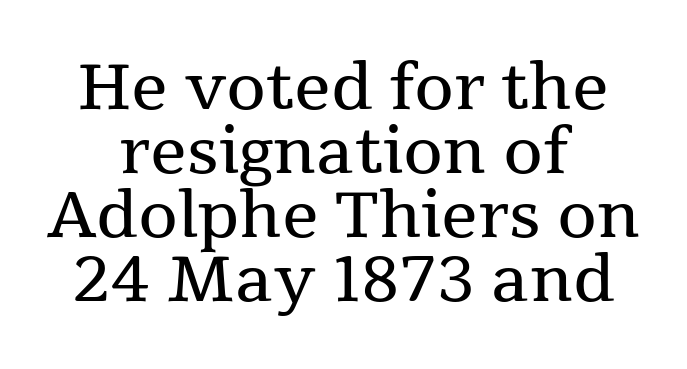
One glance says dense: line gaps are narrower than usual. No heavy texture on the line: the type isn't bold. Alignment: centered. Do the letters lean? They stand straight.
